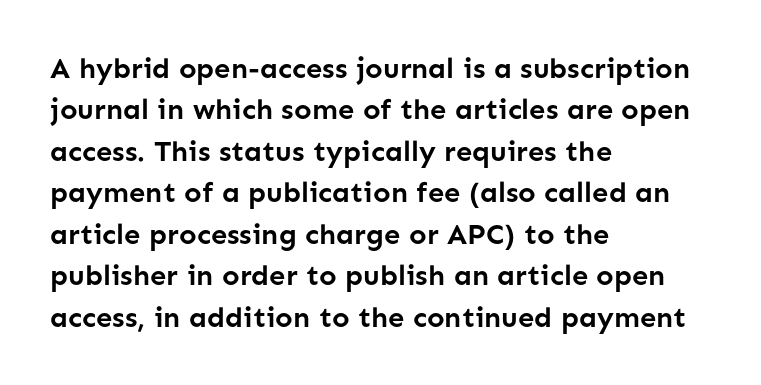
Q: Is the text bold? A: Yes.
Q: Is the text italic (slanted)? A: No, it is upright.
Q: Is the typeface a serif or a sans-serif typeface? A: Sans-serif.
Q: Is the text underlined? A: No.
Q: How is the paragraph aligned? A: Left-aligned.
Q: Is the spacing between letters normal or unusually wide? A: Normal.
Q: Is the spacing between lines tight, normal or loose? A: Normal.
Q: Width (condensed, normal, or wide)? A: Normal.
Q: Stroke contrast? A: Low.
Q: x-height? A: Medium.
Q: Monospaced? A: No.
